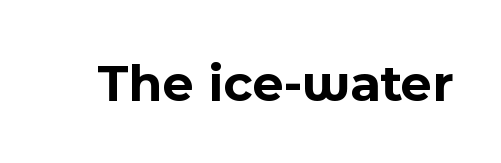
Its strokes are broad and dark, the hallmark of bold type. Look at the tracking — it's just the regular setting, nothing added. Think of a printed novel: that variable character pitch is what you see here. The type sits square on the baseline with zero lean.
